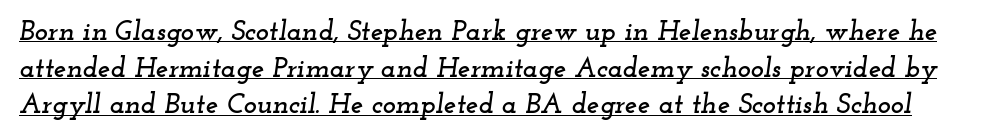
{"serif": "yes", "italic": "yes", "lean": "right", "slant_degrees": 12, "width": "wide", "stroke_contrast": "low", "x_height": "small", "monospaced": "no", "underline": "yes", "line_spacing": "normal", "line_spacing_ratio": 1.31, "letter_spacing": "normal", "letter_spacing_em": 0.0, "glyph_px": 28}
